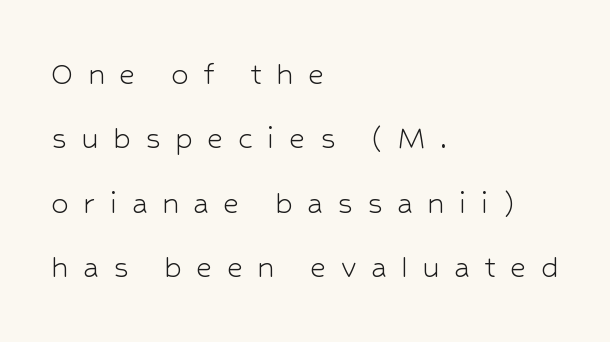
{"serif": "no", "italic": "no", "bold": "no", "weight": "light", "width": "normal", "stroke_contrast": "low", "x_height": "medium", "monospaced": "no", "underline": "no", "align": "left", "line_spacing_ratio": 1.84, "letter_spacing": "wide", "letter_spacing_em": 0.41, "glyph_px": 35}
